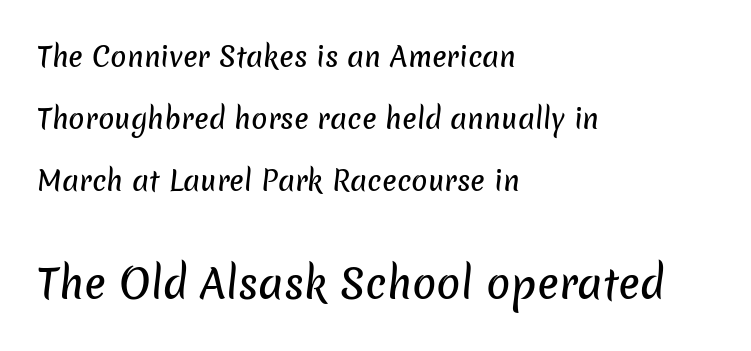
Each new line begins a long way beneath the previous one. Inter-character spacing is left at the font's built-in metrics. Has an underline been added? It has not. If you drew a ruler down the left edge, every line would touch it. The glyphs in this specimen are sans serif.
